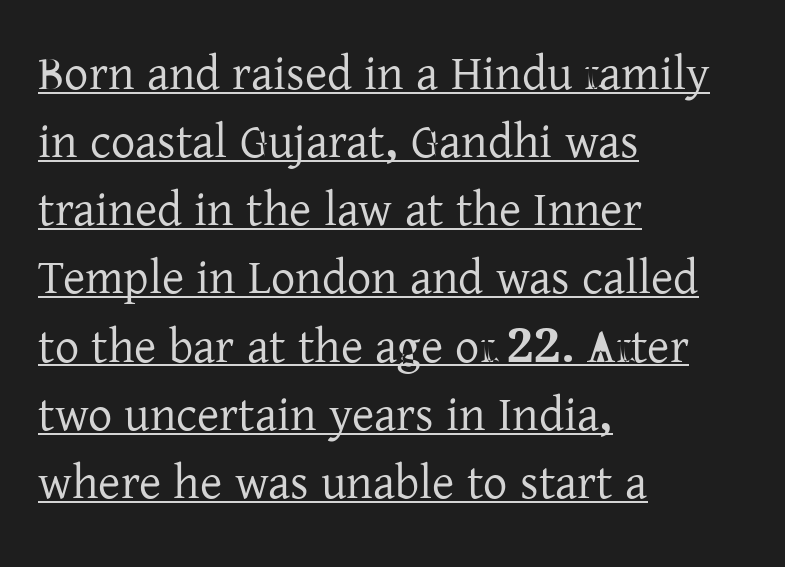
The image shows 48 px serif type, upright; set left-aligned, normal line spacing (1.42x), normal letter spacing, underlined; low stroke contrast and a medium x-height.
